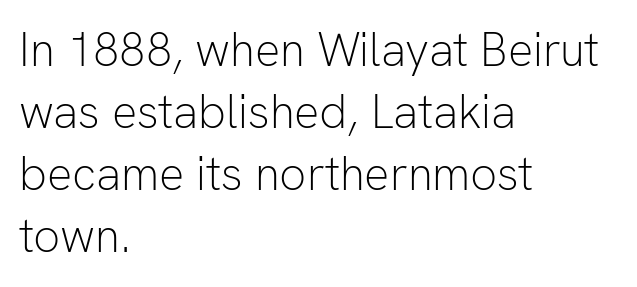
The rag falls on the right side of this text block. What stands out about the letter spacing? Nothing — it is the standard amount. This rendering features lettering with no underline. Does the lettering tilt? It doesn't — this is upright. One glance says typical: line gaps are just what's usual. Examine the stroke ends and you'll find no serifs.
